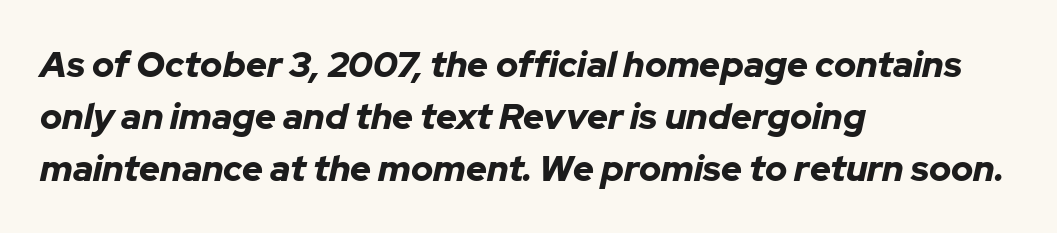
Q: Is the text bold? A: Yes.
Q: Is the text italic (slanted)? A: Yes, it leans right by about 12 degrees.
Q: Is the text underlined? A: No.
Q: How is the paragraph aligned? A: Left-aligned.
Q: Is the spacing between letters normal or unusually wide? A: Normal.
Q: Is the spacing between lines tight, normal or loose? A: Normal.
Q: Width (condensed, normal, or wide)? A: Normal.
Q: Stroke contrast? A: Low.
Q: x-height? A: Medium.
Q: Monospaced? A: No.
